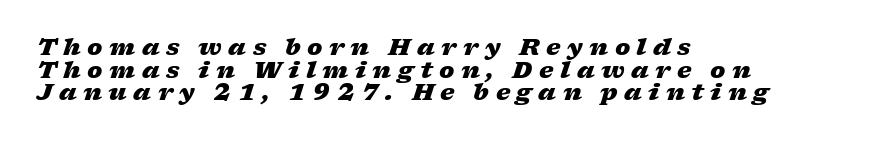
Q: Is the text bold? A: Yes.
Q: Is the text italic (slanted)? A: Yes, it leans right by about 17 degrees.
Q: Is the text underlined? A: No.
Q: How is the paragraph aligned? A: Left-aligned.
Q: Is the spacing between letters normal or unusually wide? A: Unusually wide.
Q: Is the spacing between lines tight, normal or loose? A: Tight.
